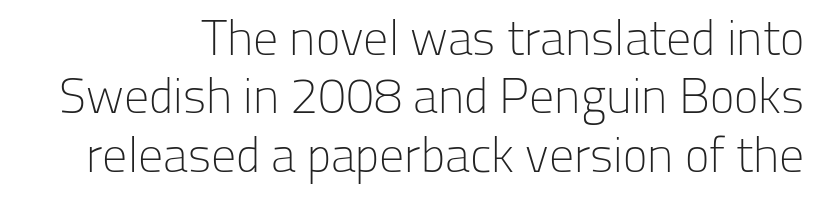
{"serif": "no", "italic": "no", "bold": "no", "weight": "light", "width": "normal", "stroke_contrast": "low", "x_height": "medium", "monospaced": "no", "underline": "no", "line_spacing_ratio": 1.17, "letter_spacing": "normal", "letter_spacing_em": 0.0, "glyph_px": 50}
